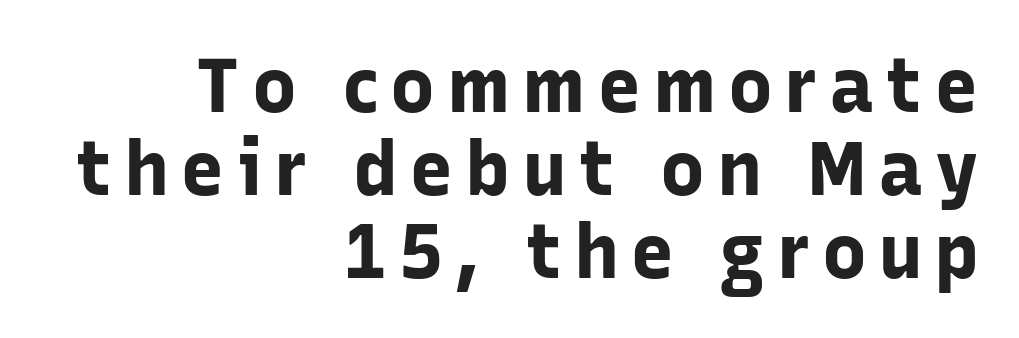
Q: Is the text bold? A: Yes.
Q: Is the text italic (slanted)? A: No, it is upright.
Q: Is the typeface a serif or a sans-serif typeface? A: Sans-serif.
Q: Is the text underlined? A: No.
Q: How is the paragraph aligned? A: Right-aligned.
Q: Is the spacing between lines tight, normal or loose? A: Tight.
Q: Width (condensed, normal, or wide)? A: Normal.
Q: Stroke contrast? A: Low.
Q: x-height? A: Medium.
Q: Monospaced? A: No.
